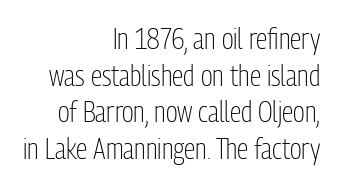
The rag falls on the left side of this text block. Unmarked baselines from the first word to the last. No feet cap the strokes, marking this as sans-serif type. Successive baselines arrive at the customary interval.
